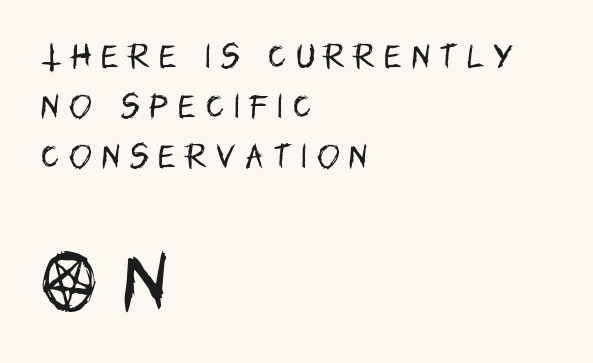
Q: Is the text bold? A: No.
Q: Is the text italic (slanted)? A: No, it is upright.
Q: Is the typeface a serif or a sans-serif typeface? A: Sans-serif.
Q: Is the text underlined? A: No.
Q: How is the paragraph aligned? A: Left-aligned.
Q: Is the spacing between letters normal or unusually wide? A: Unusually wide.
Q: Which block of text is set in a larger size, the first (top) or the second (bottom)? A: The second (bottom) one.
Q: Width (condensed, normal, or wide)? A: Condensed.
Q: Stroke contrast? A: Low.
Q: x-height? A: Large.
Q: Monospaced? A: No.
